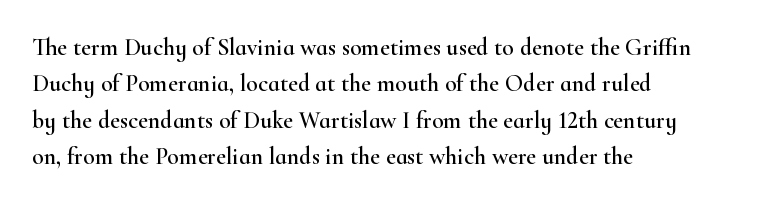
Q: Is the text italic (slanted)? A: No, it is upright.
Q: Is the text underlined? A: No.
Q: How is the paragraph aligned? A: Left-aligned.
Q: Is the spacing between letters normal or unusually wide? A: Normal.
Q: Is the spacing between lines tight, normal or loose? A: Normal.
